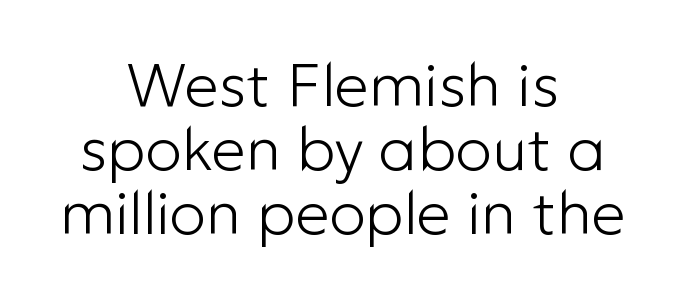
{"serif": "no", "italic": "no", "bold": "no", "weight": "light", "width": "normal", "stroke_contrast": "low", "x_height": "medium", "monospaced": "no", "underline": "no", "align": "center", "line_spacing": "tight", "line_spacing_ratio": 1.05, "letter_spacing": "normal", "letter_spacing_em": 0.0, "glyph_px": 61}
